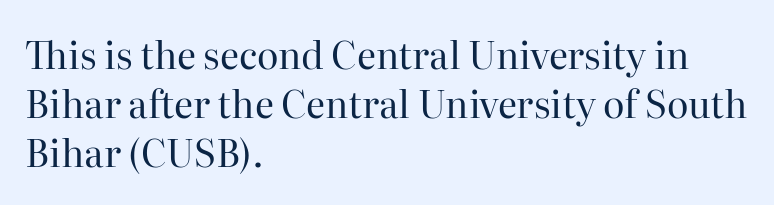
Q: Is the text bold? A: No.
Q: Is the text italic (slanted)? A: No, it is upright.
Q: Is the typeface a serif or a sans-serif typeface? A: Serif.
Q: Is the text underlined? A: No.
Q: How is the paragraph aligned? A: Left-aligned.
Q: Is the spacing between letters normal or unusually wide? A: Normal.
Q: Is the spacing between lines tight, normal or loose? A: Normal.
Q: Width (condensed, normal, or wide)? A: Normal.
Q: Stroke contrast? A: High.
Q: x-height? A: Medium.
Q: Monospaced? A: No.
